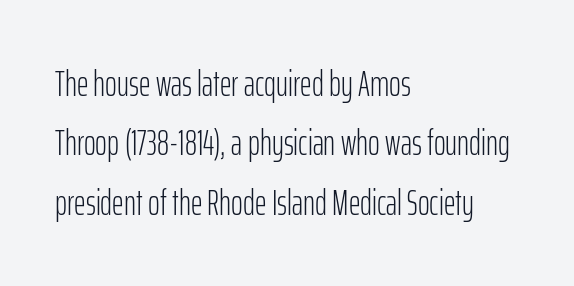
The image shows 36 px light, condensed sans-serif type, upright; set left-aligned, normal line spacing (1.65x), normal letter spacing, not underlined; low stroke contrast and a medium x-height.
